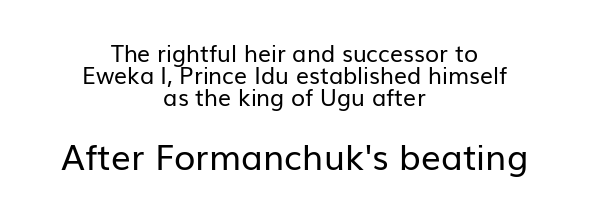
Q: Is the text bold? A: No.
Q: Is the text italic (slanted)? A: No, it is upright.
Q: Is the typeface a serif or a sans-serif typeface? A: Sans-serif.
Q: Is the text underlined? A: No.
Q: How is the paragraph aligned? A: Centered.
Q: Is the spacing between letters normal or unusually wide? A: Normal.
Q: Is the spacing between lines tight, normal or loose? A: Tight.
Q: Which block of text is set in a larger size, the first (top) or the second (bottom)? A: The second (bottom) one.
Q: Width (condensed, normal, or wide)? A: Normal.
Q: Stroke contrast? A: Low.
Q: x-height? A: Medium.
Q: Monospaced? A: No.
